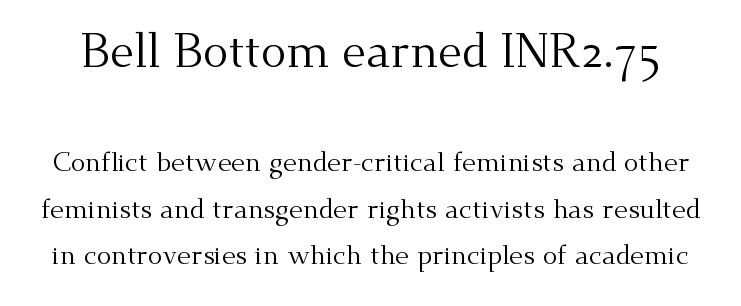
The passage shown begins with its larger block and ends with its smaller one. Unlike italic type, these characters show no tilt at all. The rendering uses natural spacing where letterforms have individual widths. The letterforms sit at book weight or below.
